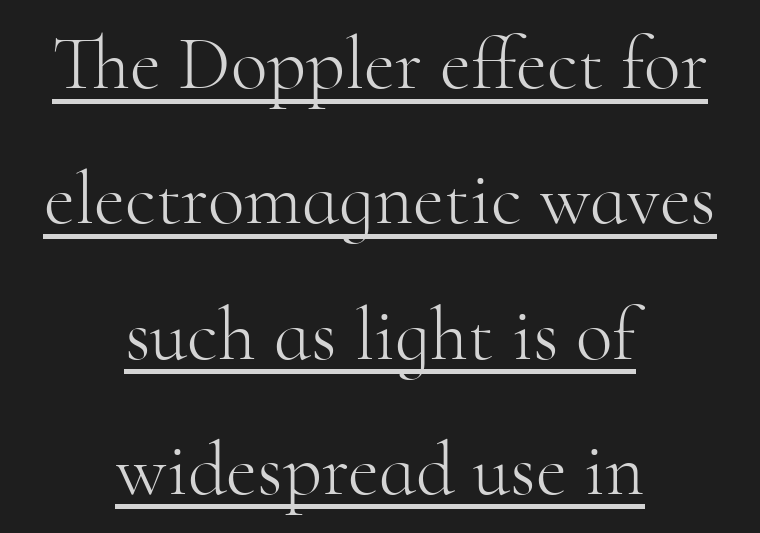
This is underlined copy, the kind a proofreader might mark for attention. The weight would be labelled regular, book, light, or lighter still. Nope, not italic — everything's standing straight. The whitespace from short lines is split evenly between both sides. Old-style or modern, the face here clearly has serifs.
